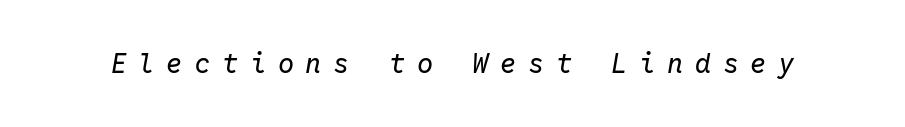
Q: Is the text bold? A: No.
Q: Is the text italic (slanted)? A: Yes, it leans right by about 10 degrees.
Q: Is the text underlined? A: No.
Q: Is the spacing between letters normal or unusually wide? A: Unusually wide.
